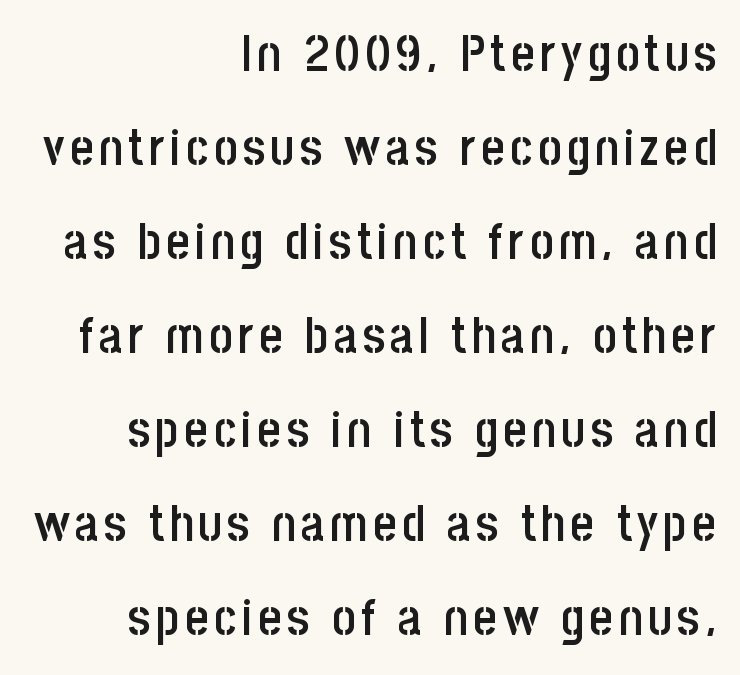
The image shows 50 px semibold, condensed sans-serif type, upright; set right-aligned, line spacing 1.88x, not underlined; low stroke contrast and a large x-height.
